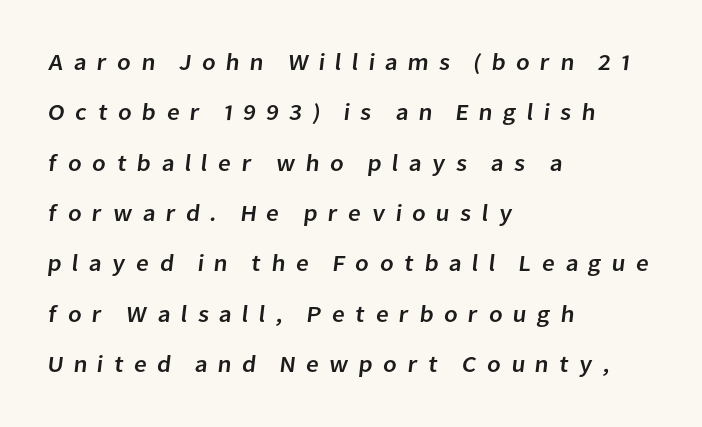
The image shows 23 px text type; set left-aligned, loose line spacing (2.19x), unusually wide letter spacing (+0.43 em), not underlined.
